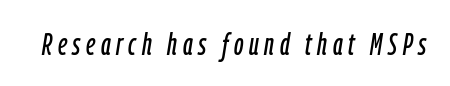
The passage shown is typed in a proportional face where columns would drift. Only glyphs here, with clear space below each row. The lettering tilts uniformly, giving the passage an italic look.
